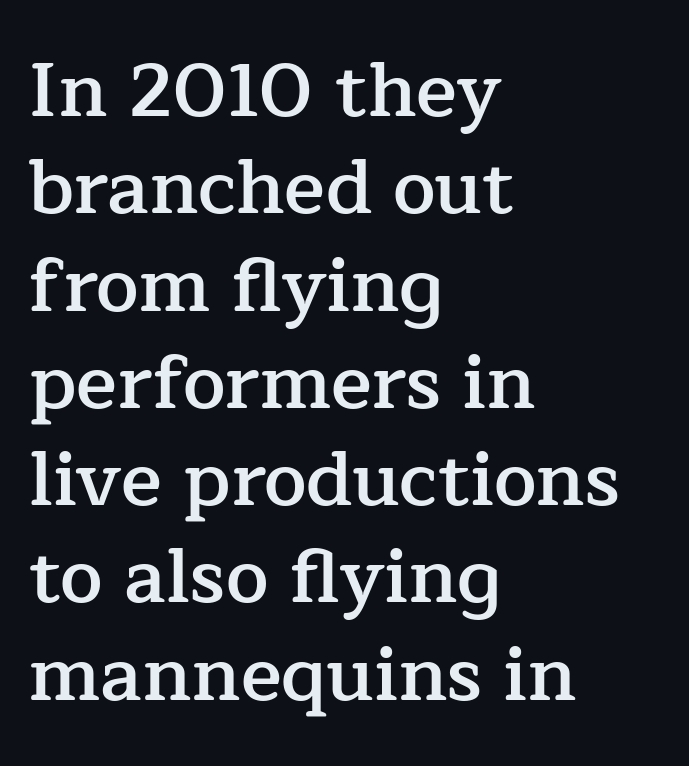
{"serif": "yes", "italic": "no", "bold": "semi", "weight": "semibold", "width": "normal", "stroke_contrast": "low", "x_height": "medium", "monospaced": "no", "underline": "no", "align": "left", "line_spacing": "normal", "line_spacing_ratio": 1.28, "letter_spacing": "normal", "letter_spacing_em": 0.0, "glyph_px": 76}
